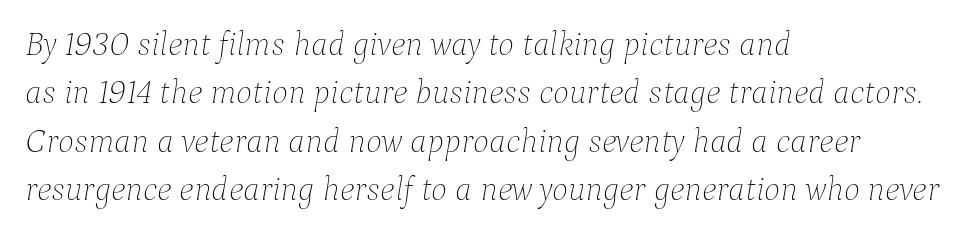
{"italic": "yes", "lean": "right", "slant_degrees": 9, "bold": "no", "weight": "thin", "width": "normal", "stroke_contrast": "low", "x_height": "medium", "monospaced": "no", "underline": "no", "align": "left", "line_spacing": "normal", "line_spacing_ratio": 1.42, "letter_spacing": "normal", "letter_spacing_em": 0.0, "glyph_px": 34}
